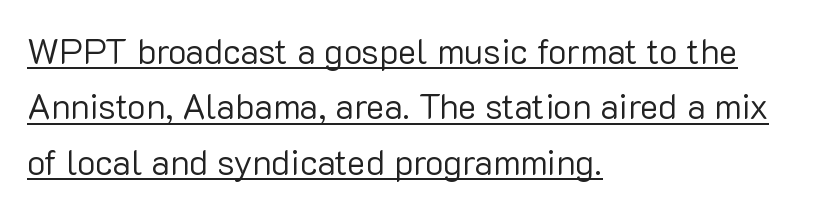
The image shows 35 px regular-weight sans-serif type, upright; set left-aligned, normal line spacing (1.58x), normal letter spacing, underlined; low stroke contrast and a medium x-height.
